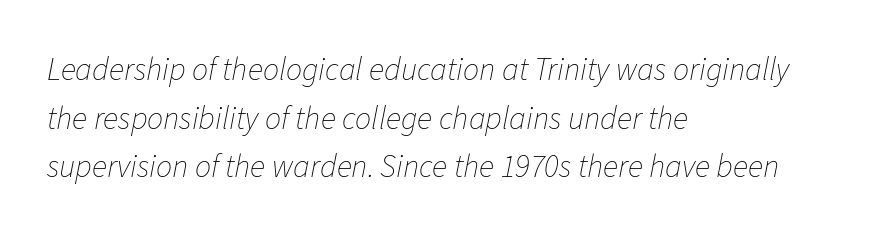
The image shows 32 px thin type, italic (leaning right); set left-aligned, normal line spacing (1.52x), normal letter spacing, not underlined; low stroke contrast and a medium x-height.
